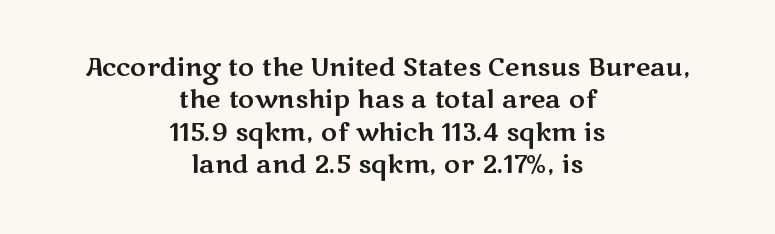
{"italic": "no", "underline": "no", "align": "center", "line_spacing": "normal", "line_spacing_ratio": 1.3, "letter_spacing": "normal", "letter_spacing_em": 0.0, "glyph_px": 25}
